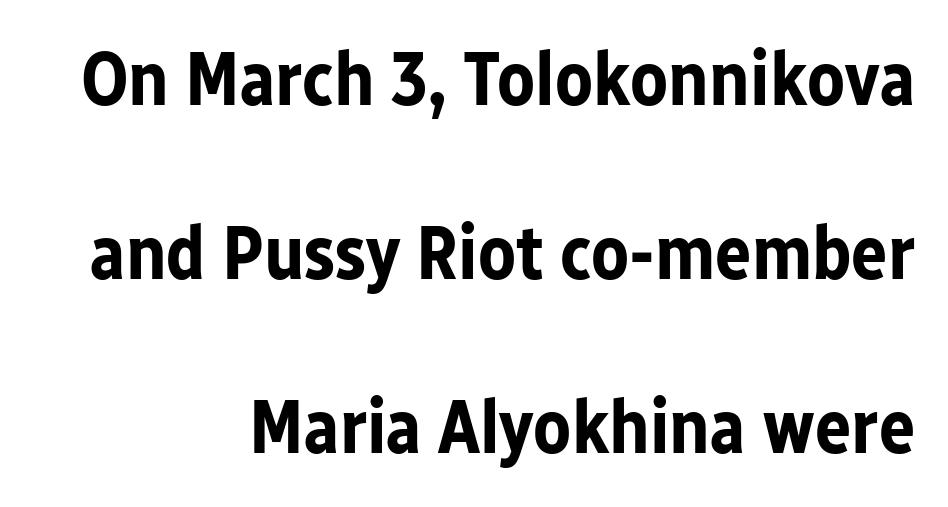
Q: Is the text bold? A: Yes.
Q: Is the text italic (slanted)? A: No, it is upright.
Q: Is the typeface a serif or a sans-serif typeface? A: Sans-serif.
Q: Is the text underlined? A: No.
Q: How is the paragraph aligned? A: Right-aligned.
Q: Is the spacing between letters normal or unusually wide? A: Normal.
Q: Is the spacing between lines tight, normal or loose? A: Loose.
Q: Width (condensed, normal, or wide)? A: Normal.
Q: Stroke contrast? A: Low.
Q: x-height? A: Medium.
Q: Monospaced? A: No.
